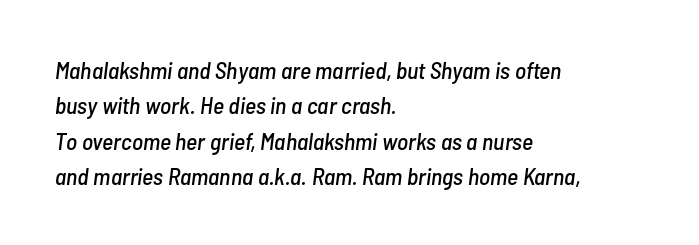
Q: Is the text italic (slanted)? A: Yes, it leans right by about 7 degrees.
Q: Is the text underlined? A: No.
Q: How is the paragraph aligned? A: Left-aligned.
Q: Is the spacing between letters normal or unusually wide? A: Normal.
Q: Is the spacing between lines tight, normal or loose? A: Normal.
